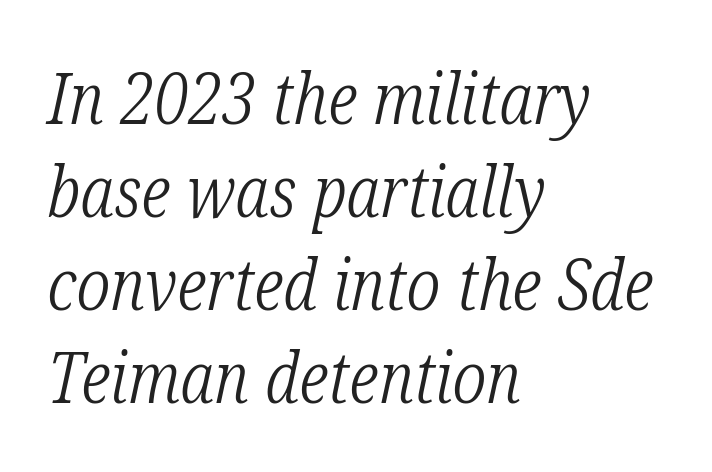
The image shows 72 px light, condensed serif type, italic (leaning right); set left-aligned, normal line spacing (1.29x), normal letter spacing, not underlined; low stroke contrast and a medium x-height.
